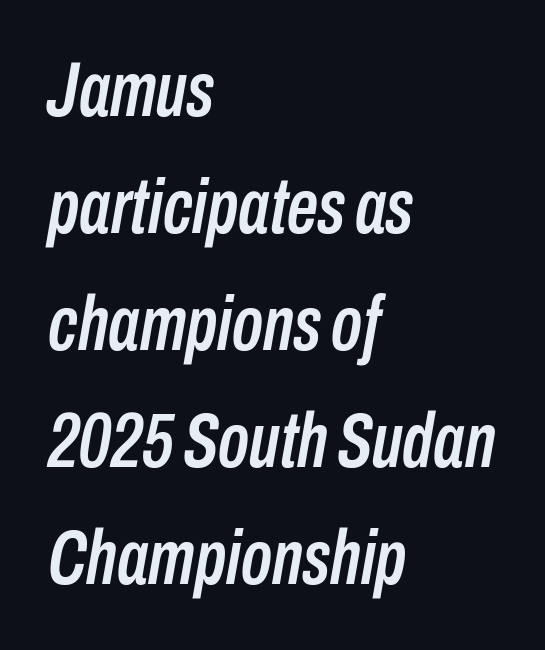
If you measured baseline to baseline, you'd find a middling distance. Horizontally, the lines are justified to the leading edge only. The gaps between neighbouring characters are ordinary and unremarkable. Each letter keeps its own natural width here, so spacing adapts to shape. Decoration check: the copy has no underline. Looking at the ascenders, they clearly lean.
